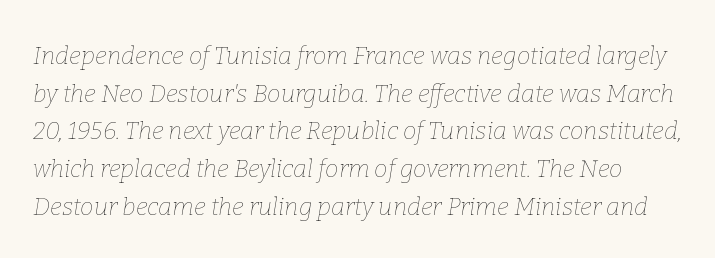
If you drew a line through each stem, it would be angled. The leading is moderate, giving the passage an even texture. Heft: none added — not bold. The type is set solid horizontally, with unmodified tracking. Underline: absent.
